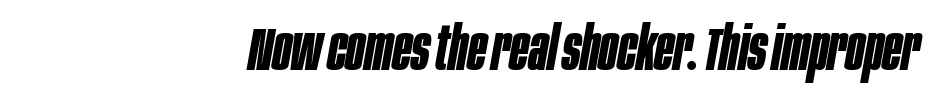
Short note: letters normally spaced. Typographic density is high because the face is bold. A clean baseline with only descenders dipping below it. When letters slant like this, we call the style italic.
